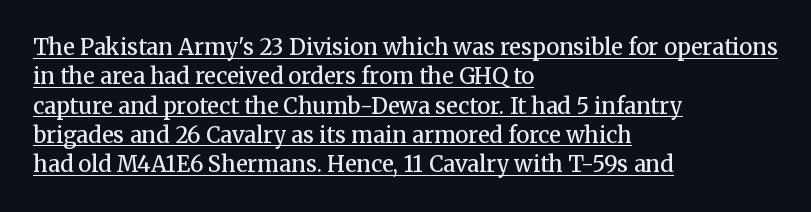
Tracking value appears to be zero — textbook default spacing. The letters stand straight up with perfectly vertical stems. Set as a demibold, roughly 600 on the weight scale. The words here are underlined.
